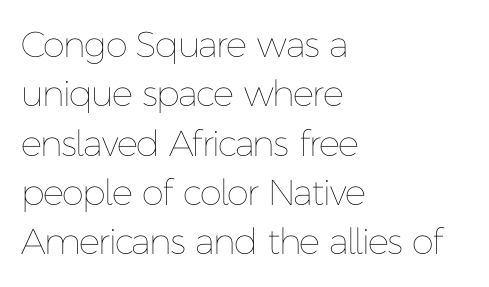
Q: Is the text bold? A: No.
Q: Is the text italic (slanted)? A: No, it is upright.
Q: Is the text underlined? A: No.
Q: How is the paragraph aligned? A: Left-aligned.
Q: Is the spacing between letters normal or unusually wide? A: Normal.
Q: Is the spacing between lines tight, normal or loose? A: Normal.
Q: Width (condensed, normal, or wide)? A: Normal.
Q: Stroke contrast? A: Low.
Q: x-height? A: Medium.
Q: Monospaced? A: No.
